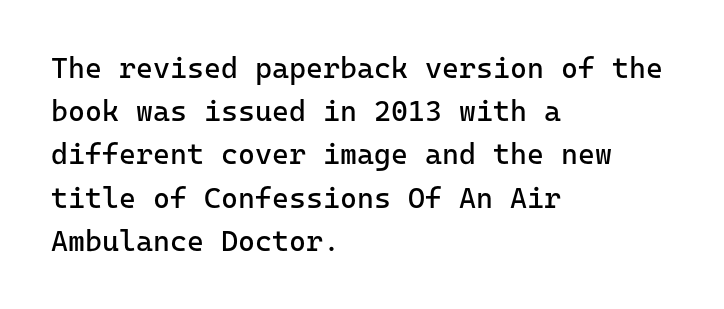
{"serif": "no", "italic": "no", "bold": "no", "weight": "regular", "width": "normal", "stroke_contrast": "low", "x_height": "medium", "underline": "no", "align": "left", "line_spacing": "normal", "line_spacing_ratio": 1.49, "letter_spacing": "normal", "letter_spacing_em": 0.0, "glyph_px": 29}
